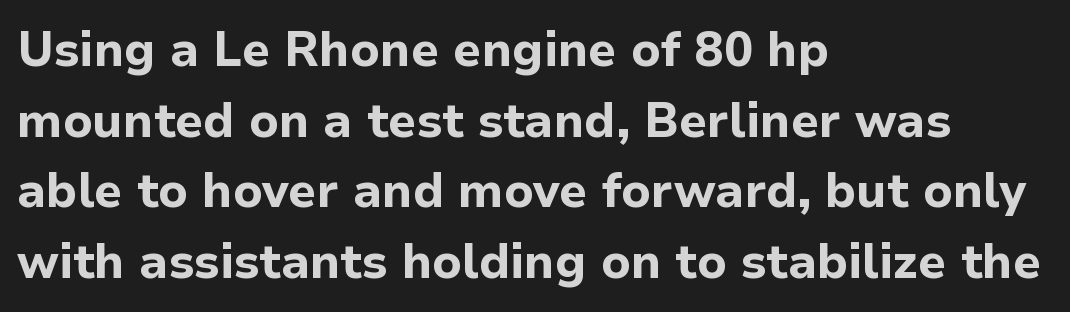
Q: Is the text bold? A: Yes.
Q: Is the text italic (slanted)? A: No, it is upright.
Q: Is the typeface a serif or a sans-serif typeface? A: Sans-serif.
Q: Is the text underlined? A: No.
Q: How is the paragraph aligned? A: Left-aligned.
Q: Is the spacing between letters normal or unusually wide? A: Normal.
Q: Is the spacing between lines tight, normal or loose? A: Normal.
Q: Width (condensed, normal, or wide)? A: Normal.
Q: Stroke contrast? A: Low.
Q: x-height? A: Medium.
Q: Monospaced? A: No.
